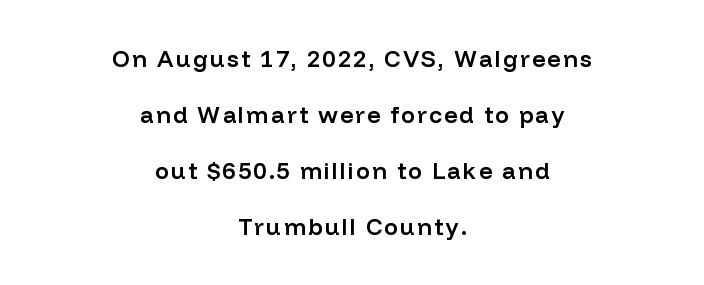
{"italic": "no", "bold": "semi", "underline": "no", "align": "center", "line_spacing": "loose", "line_spacing_ratio": 2.43, "glyph_px": 23}
